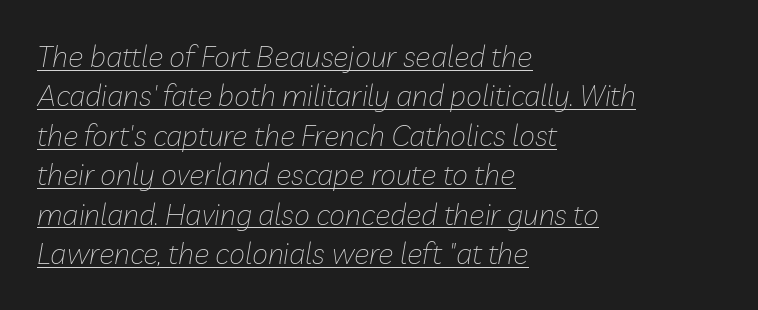
Q: Is the text bold? A: No.
Q: Is the text italic (slanted)? A: Yes, it leans right by about 10 degrees.
Q: Is the text underlined? A: Yes.
Q: How is the paragraph aligned? A: Left-aligned.
Q: Is the spacing between letters normal or unusually wide? A: Normal.
Q: Is the spacing between lines tight, normal or loose? A: Normal.
Q: Width (condensed, normal, or wide)? A: Normal.
Q: Stroke contrast? A: Low.
Q: x-height? A: Medium.
Q: Monospaced? A: No.
